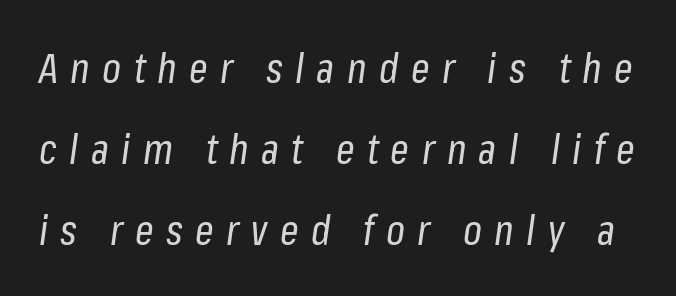
{"italic": "yes", "lean": "right", "slant_degrees": 8, "bold": "no", "weight": "regular", "width": "condensed", "stroke_contrast": "low", "x_height": "medium", "monospaced": "no", "underline": "no", "line_spacing": "loose", "line_spacing_ratio": 1.97, "letter_spacing": "wide", "letter_spacing_em": 0.3, "glyph_px": 41}
